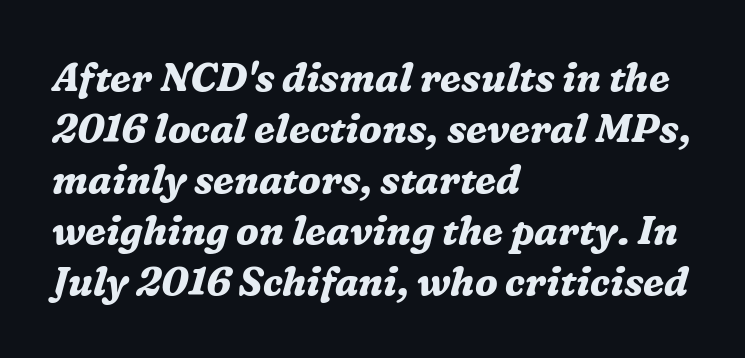
Each letter keeps its own natural width here, so spacing adapts to shape. The gap between lines stays unmarked. Quick note: italic. Quick note: interline space is typical. Typographic density is high because the face is bold.
